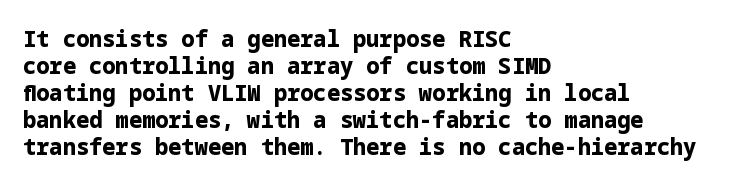
Q: Is the text bold? A: Yes.
Q: Is the text italic (slanted)? A: No, it is upright.
Q: Is the text underlined? A: No.
Q: How is the paragraph aligned? A: Left-aligned.
Q: Is the spacing between letters normal or unusually wide? A: Normal.
